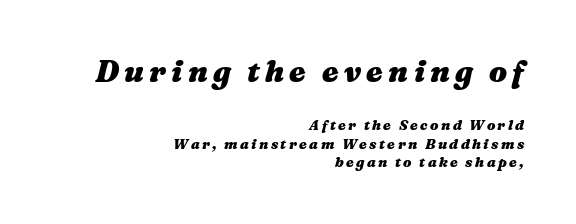
The paragraph has a hard right edge and a soft left edge. The rendering applies a slant to the glyphs. Do the characters align in a grid? No, the font is proportional. These words are printed bold, with thick strokes throughout. Quick note: underline off. The upper block of text is set noticeably larger than the block beneath it.
